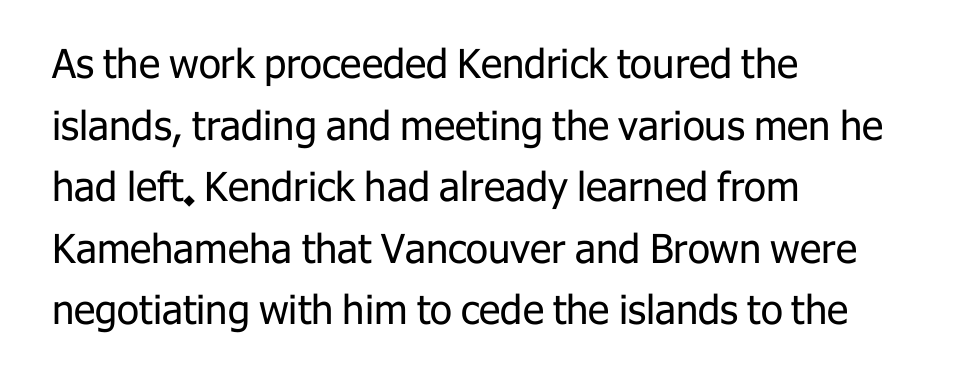
Proportional: the letters do not fall into vertical columns. A student would call this left alignment; a typographer would say flush left, rag right. Stroke terminals: plain, sans-serif. Spacing between characters is what you'd get straight out of the box. These lines sit exactly where default settings would place them. A roman cut, with each character standing at attention.
